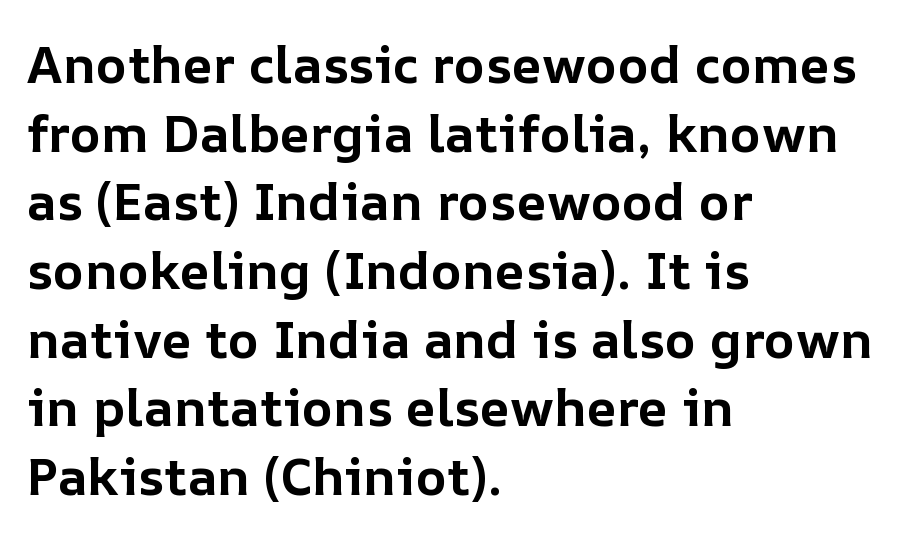
The image shows 52 px bold type, upright; set left-aligned, normal line spacing (1.32x), normal letter spacing, not underlined; low stroke contrast and a medium x-height.
